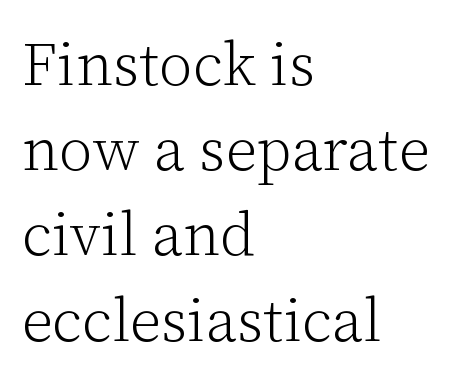
The image shows 60 px light serif type, upright; set left-aligned, normal line spacing (1.42x), normal letter spacing, not underlined; low stroke contrast and a medium x-height.
